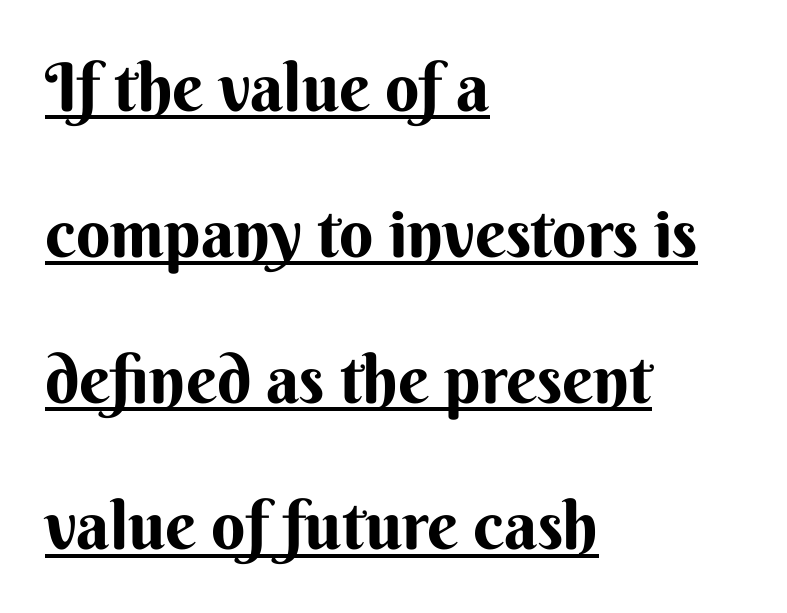
{"serif": "no", "italic": "no", "bold": "yes", "weight": "bold", "width": "normal", "stroke_contrast": "medium", "x_height": "small", "monospaced": "no", "underline": "yes", "align": "left", "line_spacing": "loose", "line_spacing_ratio": 2.18, "letter_spacing": "normal", "letter_spacing_em": 0.0, "glyph_px": 67}
